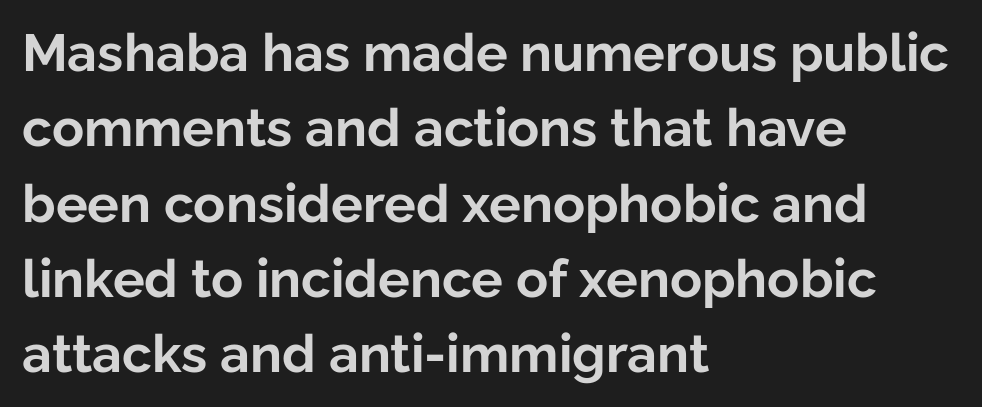
{"serif": "no", "italic": "no", "bold": "yes", "weight": "bold", "width": "normal", "stroke_contrast": "low", "x_height": "medium", "monospaced": "no", "underline": "no", "align": "left", "line_spacing": "normal", "line_spacing_ratio": 1.42, "letter_spacing": "normal", "letter_spacing_em": 0.0, "glyph_px": 53}
